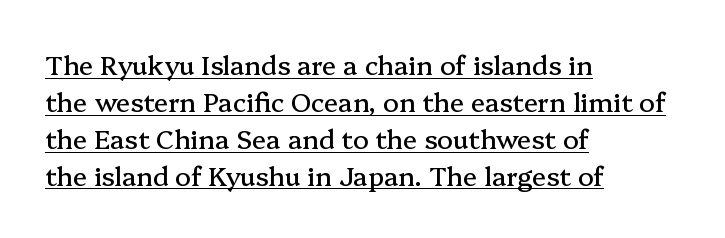
The type is set solid horizontally, with unmodified tracking. The letters stand straight up with perfectly vertical stems. Honestly, the underline is the first thing you notice here. The lines sit at an ordinary, default distance from one another. Which margin do the lines hug? The left one — the right edge is uneven.
